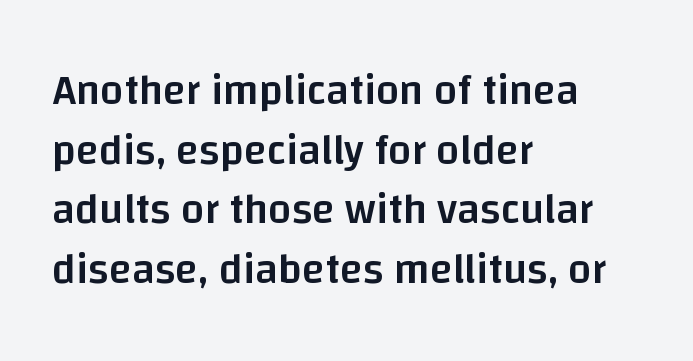
Q: Is the text bold? A: Semi-bold.
Q: Is the text italic (slanted)? A: No, it is upright.
Q: Is the typeface a serif or a sans-serif typeface? A: Sans-serif.
Q: Is the text underlined? A: No.
Q: How is the paragraph aligned? A: Left-aligned.
Q: Is the spacing between letters normal or unusually wide? A: Normal.
Q: Is the spacing between lines tight, normal or loose? A: Normal.
Q: Width (condensed, normal, or wide)? A: Normal.
Q: Stroke contrast? A: Low.
Q: x-height? A: Large.
Q: Monospaced? A: No.
